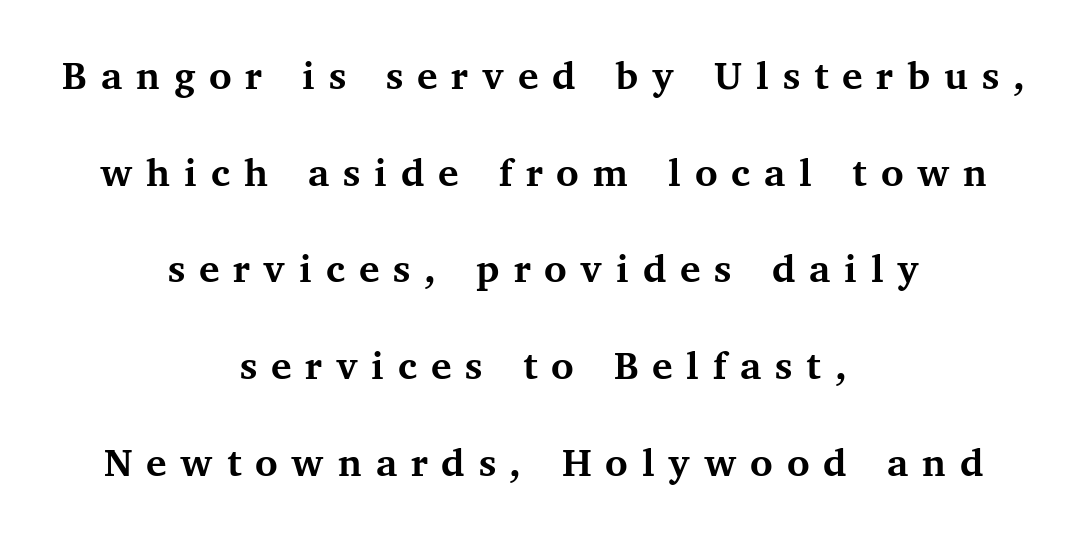
Q: Is the text bold? A: Yes.
Q: Is the text italic (slanted)? A: No, it is upright.
Q: Is the typeface a serif or a sans-serif typeface? A: Serif.
Q: Is the text underlined? A: No.
Q: How is the paragraph aligned? A: Centered.
Q: Is the spacing between letters normal or unusually wide? A: Unusually wide.
Q: Is the spacing between lines tight, normal or loose? A: Loose.
Q: Width (condensed, normal, or wide)? A: Normal.
Q: Stroke contrast? A: Medium.
Q: x-height? A: Medium.
Q: Monospaced? A: No.
